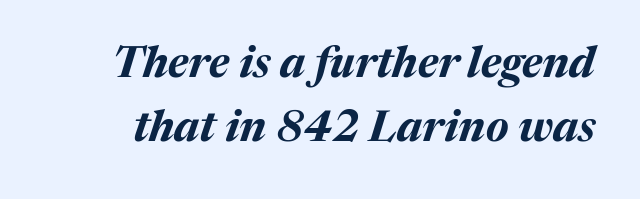
Q: Is the text bold? A: Yes.
Q: Is the text italic (slanted)? A: Yes, it leans right by about 17 degrees.
Q: Is the text underlined? A: No.
Q: Is the spacing between letters normal or unusually wide? A: Normal.
Q: Is the spacing between lines tight, normal or loose? A: Normal.
Q: Width (condensed, normal, or wide)? A: Normal.
Q: Stroke contrast? A: Medium.
Q: x-height? A: Medium.
Q: Monospaced? A: No.
